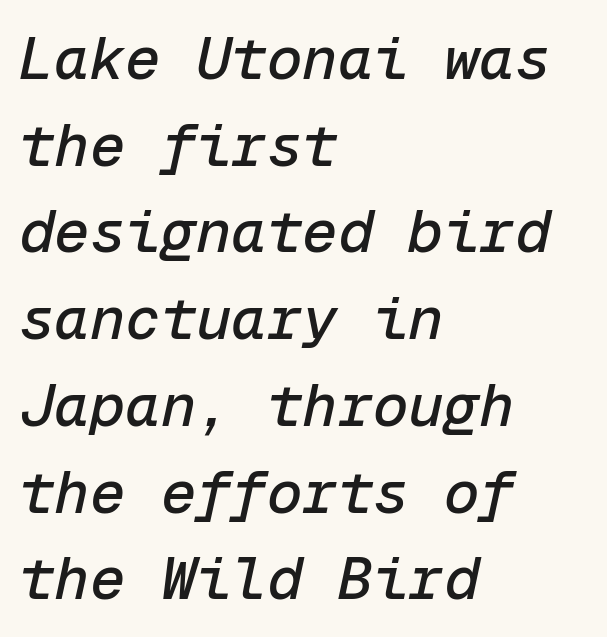
{"italic": "yes", "lean": "right", "slant_degrees": 12, "width": "normal", "stroke_contrast": "low", "x_height": "medium", "monospaced": "yes", "underline": "no", "align": "left", "line_spacing": "normal", "line_spacing_ratio": 1.47, "letter_spacing": "normal", "letter_spacing_em": 0.0, "glyph_px": 59}
